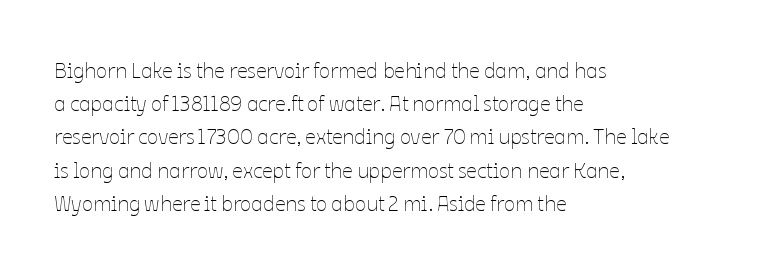
Q: Is the text bold? A: No.
Q: Is the text italic (slanted)? A: No, it is upright.
Q: Is the text underlined? A: No.
Q: How is the paragraph aligned? A: Left-aligned.
Q: Is the spacing between letters normal or unusually wide? A: Normal.
Q: Is the spacing between lines tight, normal or loose? A: Normal.
